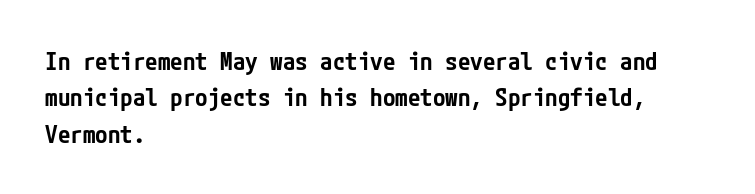
The image shows 25 px text type, upright; set left-aligned, normal line spacing (1.46x), normal letter spacing, not underlined.
